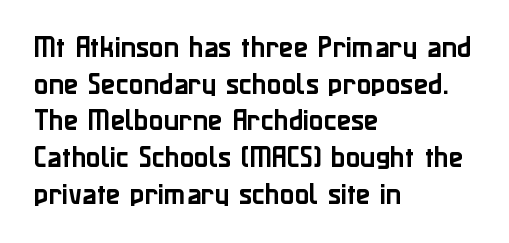
Unlike italic type, these characters show no tilt at all. Glyph-to-glyph distance matches everyday printed text. The line-height multiplier appears to be the usual default. The rag falls on the right side of this text block.
